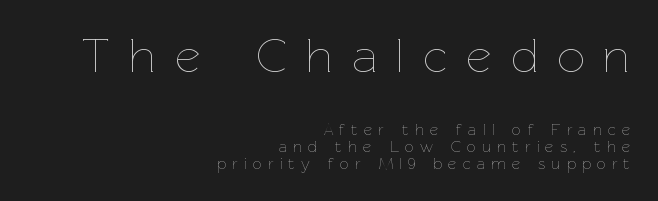
{"italic": "no", "bold": "no", "weight": "thin", "width": "normal", "stroke_contrast": "low", "x_height": "medium", "monospaced": "no", "underline": "no", "align": "right", "line_spacing": "tight", "line_spacing_ratio": 1.07, "letter_spacing": "wide", "letter_spacing_em": 0.39, "larger_block": "first", "size_ratio": 3.06, "glyph_px": 49}
